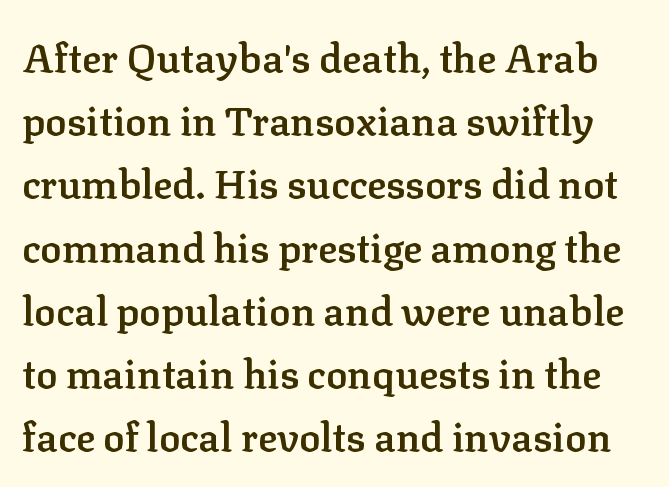
The image shows 40 px semibold serif type, upright; set normal line spacing (1.58x), normal letter spacing, not underlined; low stroke contrast and a medium x-height.
